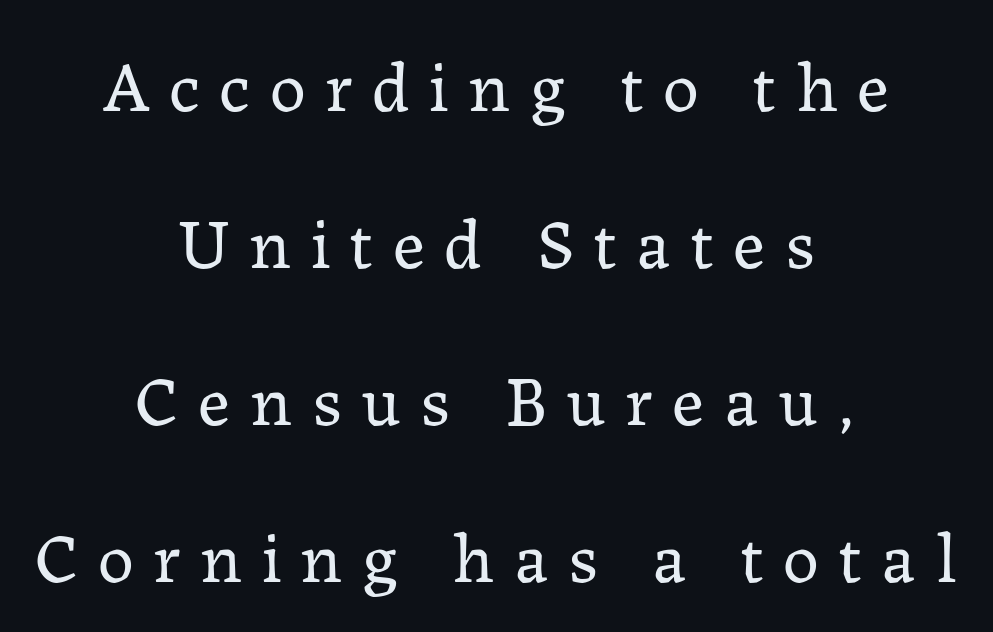
The image shows 72 px regular-weight serif type, upright; set centered, loose line spacing (2.18x), unusually wide letter spacing (+0.27 em), not underlined; low stroke contrast and a medium x-height.
